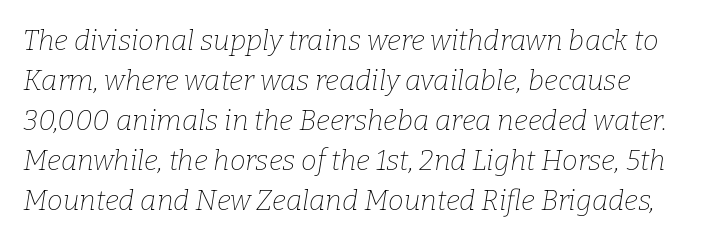
Q: Is the text bold? A: No.
Q: Is the text italic (slanted)? A: Yes, it leans right by about 9 degrees.
Q: Is the typeface a serif or a sans-serif typeface? A: Serif.
Q: Is the text underlined? A: No.
Q: Is the spacing between letters normal or unusually wide? A: Normal.
Q: Is the spacing between lines tight, normal or loose? A: Normal.
Q: Width (condensed, normal, or wide)? A: Normal.
Q: Stroke contrast? A: Low.
Q: x-height? A: Medium.
Q: Monospaced? A: No.
